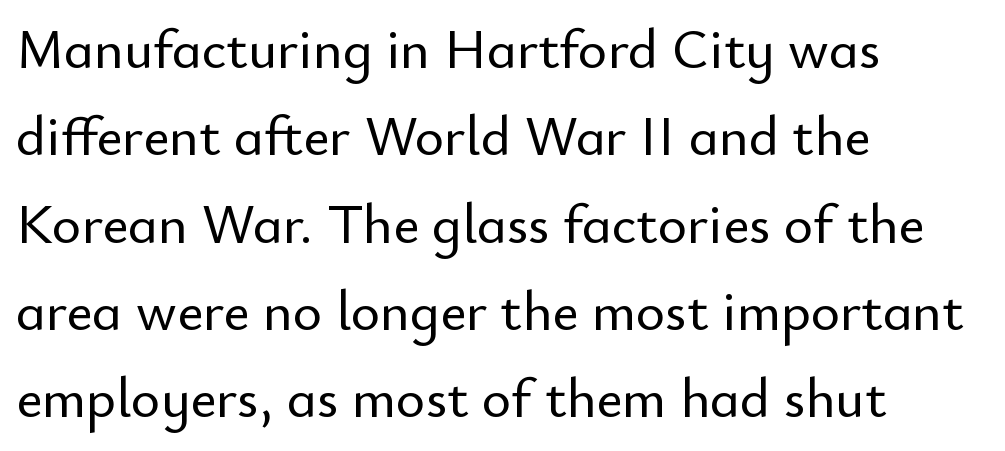
Line starts are locked; line ends wander. It's the straight-up-and-down kind of type. Note the varied advance widths — an 'i' is clearly narrower than an 'm'. Decoration check: the copy has no underline. Interline gaps are of average width in this sample.
